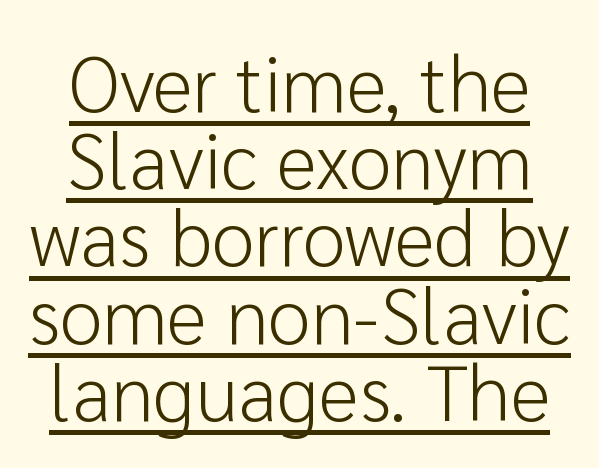
Bold? No — there's no thickening of the strokes. No extra tracking has been applied to these lines. The letters stand upright; this is a roman face. Proportional: the letters do not fall into vertical columns. The leading is snug, giving the passage a crowded texture. Has an underline been added? It has.
